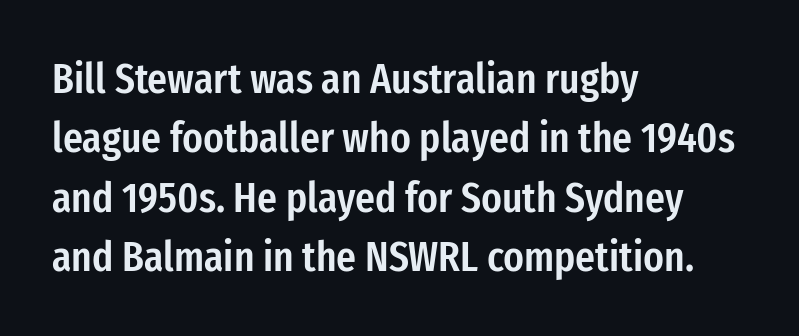
The image shows 43 px semibold, condensed sans-serif type, upright; set left-aligned, normal line spacing (1.38x), normal letter spacing, not underlined; low stroke contrast and a medium x-height.
